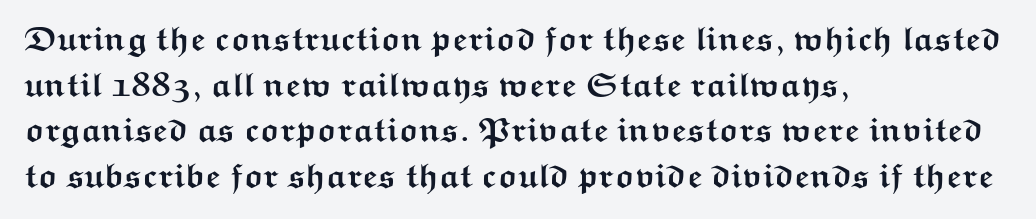
{"serif": "no", "italic": "no", "bold": "yes", "weight": "semibold", "width": "wide", "stroke_contrast": "medium", "x_height": "medium", "monospaced": "no", "underline": "no", "align": "left", "line_spacing": "normal", "line_spacing_ratio": 1.34, "letter_spacing": "normal", "letter_spacing_em": 0.0, "glyph_px": 34}
